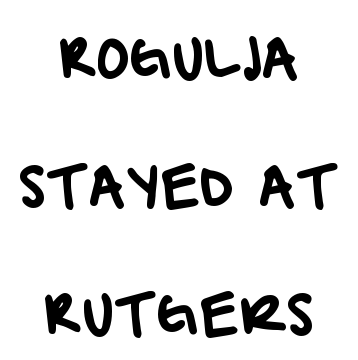
The image shows 57 px sans-serif type; set centered, loose line spacing (2.25x), normal letter spacing, not underlined; low stroke contrast and a large x-height.
